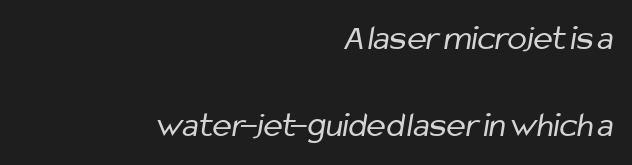
Widely set lines give the paragraph a tall, airy silhouette. The letters advance in unequal steps, a hallmark of proportional type. The type is set solid horizontally, with unmodified tracking. Plain, unruled lines of type. Letters have the restrained weight of plain body copy at most. A typesetter would label this face a sans.
